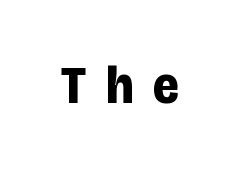
What weight is shown? A full bold with thick strokes. This sample uses a sans-serif face. Unmarked baselines from the first word to the last. This sample has the flowing, uneven cadence of proportional lettering. In terms of letterspacing, this is a distinctly airy, spread setting. Posture: straight, roman, zero tilt.
